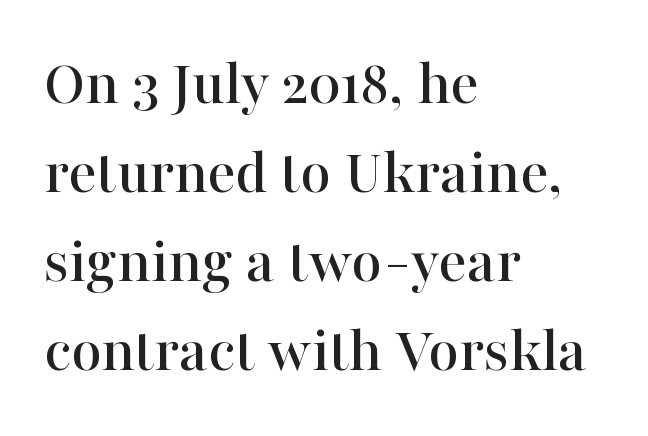
Italic? Not at all — the glyphs are vertical. Leftover space on each line is placed entirely after the last word. The face used here is proportionally spaced, like ordinary book or web type. The typeface chosen for these lines features serifs. The rendering uses a moderate line-height, typical for paragraphs. Caption: standard tracking, unaltered.
